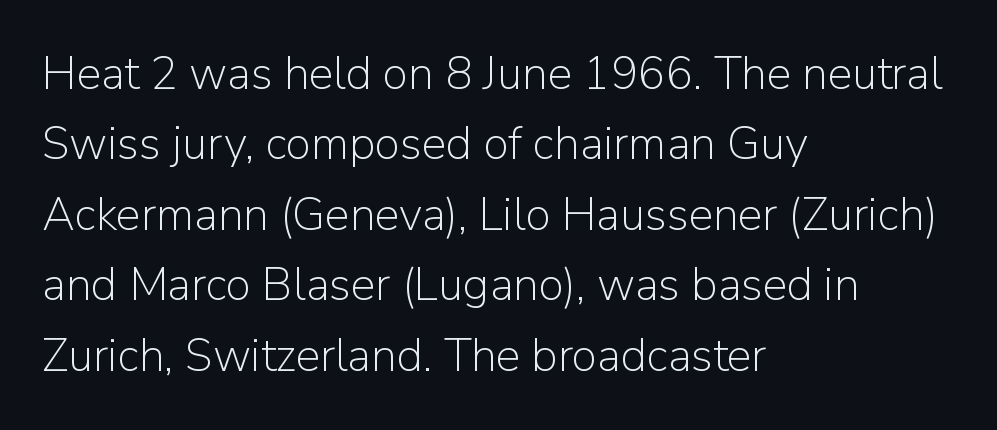
{"serif": "no", "italic": "no", "bold": "no", "weight": "light", "width": "normal", "stroke_contrast": "low", "x_height": "medium", "monospaced": "no", "underline": "no", "align": "left", "line_spacing": "normal", "line_spacing_ratio": 1.53, "letter_spacing": "normal", "letter_spacing_em": 0.0, "glyph_px": 46}
